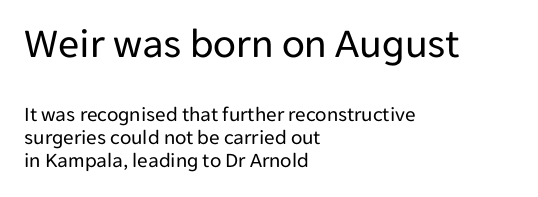
The specimen reads as upright at a glance. This sample has the flowing, uneven cadence of proportional lettering. Where is the straight margin? On the left. The horizontal fit of the characters is conventional and even. The face used here is a sans, in the tradition of grotesques and geometrics. Closely set lines give the paragraph a compact silhouette.
